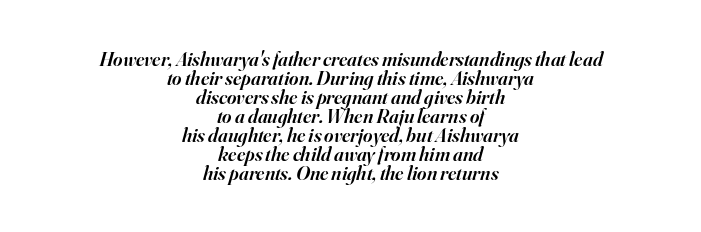
The space between consecutive lines is stingy. Caption: multi-line text, centered on the measure. Emphasis-style slanted type is in use. Descender tails drop into unmarked territory. Characters follow at the spacing the type designer built in. The typesetting leans somewhat heavy: a semibold.
